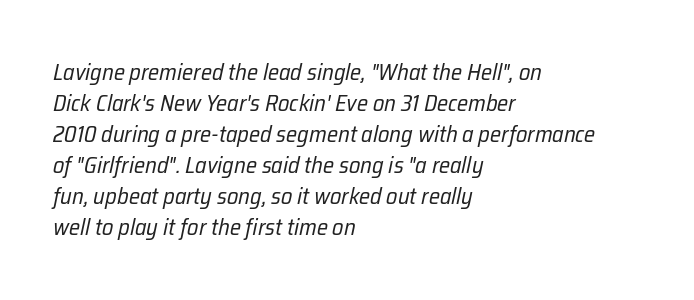
Q: Is the text bold? A: No.
Q: Is the text italic (slanted)? A: Yes, it leans right by about 12 degrees.
Q: Is the text underlined? A: No.
Q: How is the paragraph aligned? A: Left-aligned.
Q: Is the spacing between letters normal or unusually wide? A: Normal.
Q: Is the spacing between lines tight, normal or loose? A: Normal.
